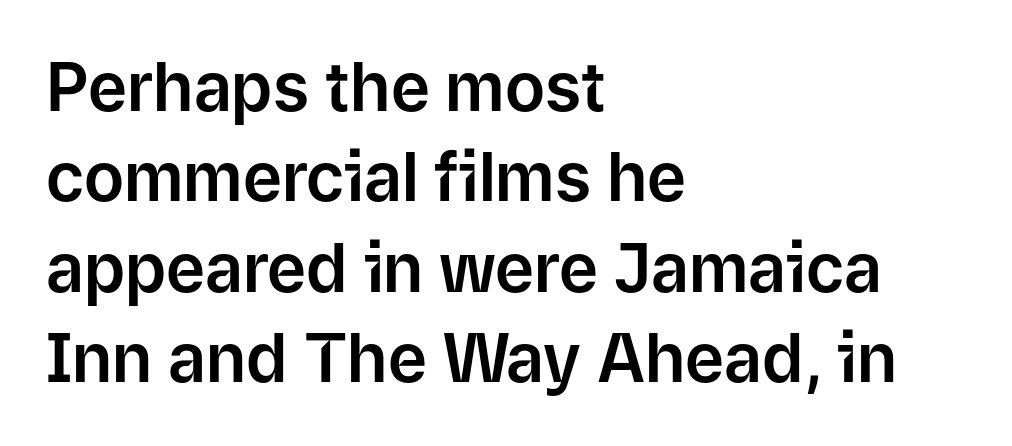
Q: Is the text italic (slanted)? A: No, it is upright.
Q: Is the typeface a serif or a sans-serif typeface? A: Sans-serif.
Q: Is the text underlined? A: No.
Q: How is the paragraph aligned? A: Left-aligned.
Q: Is the spacing between letters normal or unusually wide? A: Normal.
Q: Is the spacing between lines tight, normal or loose? A: Normal.
Q: Width (condensed, normal, or wide)? A: Normal.
Q: Stroke contrast? A: Low.
Q: x-height? A: Medium.
Q: Monospaced? A: No.
